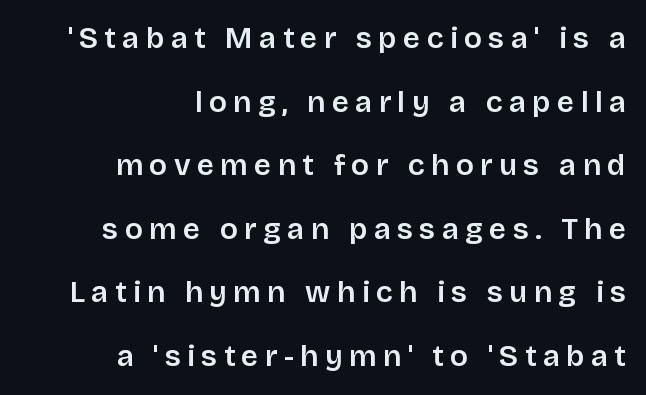
The image shows 30 px sans-serif type, upright; set right-aligned, loose line spacing (2.12x), unusually wide letter spacing (+0.21 em), not underlined; low stroke contrast and a large x-height.
